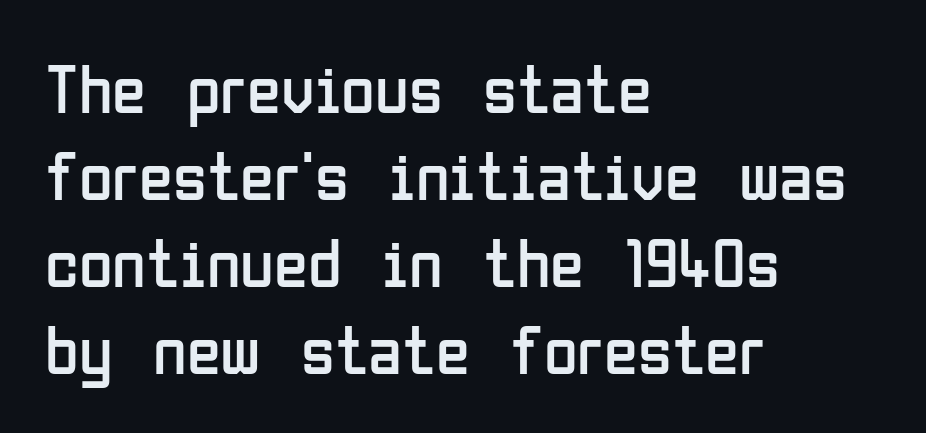
{"serif": "no", "italic": "no", "bold": "no", "weight": "regular", "width": "condensed", "stroke_contrast": "low", "x_height": "medium", "monospaced": "no", "underline": "no", "align": "left", "line_spacing": "normal", "line_spacing_ratio": 1.26, "letter_spacing": "normal", "letter_spacing_em": 0.0, "glyph_px": 69}
